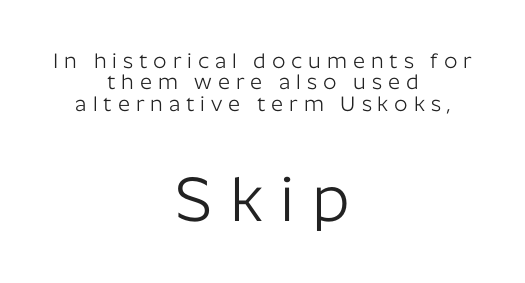
The image shows 63 px light sans-serif type, upright; set centered, tight line spacing (1.02x), unusually wide letter spacing (+0.28 em), not underlined; the second (bottom) block is 3.0x larger; low stroke contrast and a medium x-height.
